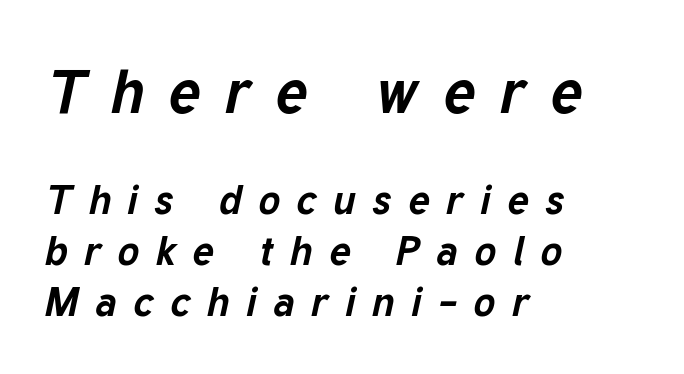
{"italic": "yes", "lean": "right", "slant_degrees": 12, "bold": "yes", "weight": "bold", "width": "normal", "stroke_contrast": "low", "x_height": "medium", "monospaced": "no", "underline": "no", "align": "left", "line_spacing_ratio": 1.24, "letter_spacing": "wide", "letter_spacing_em": 0.4, "larger_block": "first", "size_ratio": 1.49, "glyph_px": 61}
